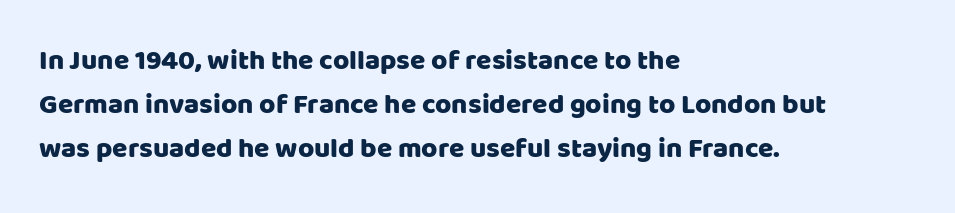
Q: Is the text italic (slanted)? A: No, it is upright.
Q: Is the typeface a serif or a sans-serif typeface? A: Sans-serif.
Q: Is the text underlined? A: No.
Q: How is the paragraph aligned? A: Left-aligned.
Q: Is the spacing between letters normal or unusually wide? A: Normal.
Q: Is the spacing between lines tight, normal or loose? A: Normal.
Q: Width (condensed, normal, or wide)? A: Normal.
Q: Stroke contrast? A: Low.
Q: x-height? A: Large.
Q: Monospaced? A: No.
